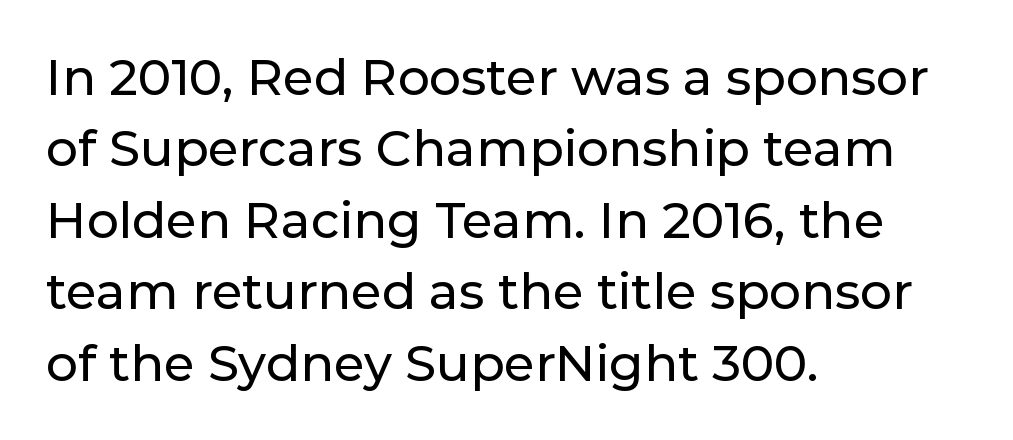
The image shows 50 px sans-serif type, upright; set left-aligned, normal line spacing (1.43x), normal letter spacing, not underlined; low stroke contrast and a medium x-height.
